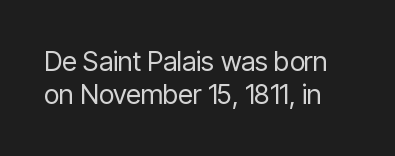
The image shows 27 px text type, upright; set line spacing 1.24x, normal letter spacing, not underlined.
